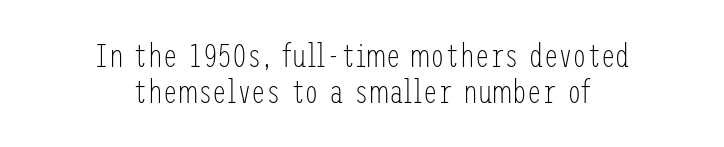
Q: Is the text bold? A: No.
Q: Is the text italic (slanted)? A: No, it is upright.
Q: Is the typeface a serif or a sans-serif typeface? A: Sans-serif.
Q: Is the text underlined? A: No.
Q: How is the paragraph aligned? A: Centered.
Q: Is the spacing between letters normal or unusually wide? A: Normal.
Q: Is the spacing between lines tight, normal or loose? A: Tight.
Q: Width (condensed, normal, or wide)? A: Condensed.
Q: Stroke contrast? A: Low.
Q: x-height? A: Medium.
